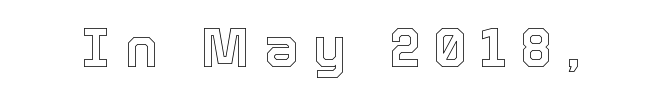
{"italic": "no", "width": "normal", "x_height": "medium", "monospaced": "no", "underline": "no", "letter_spacing": "wide", "letter_spacing_em": 0.25, "glyph_px": 56}
